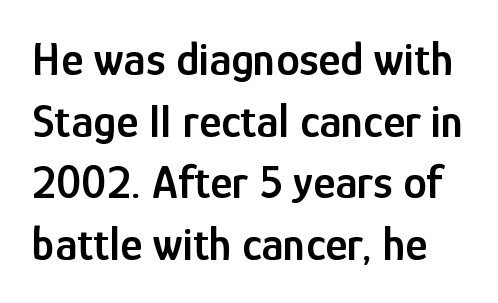
Q: Is the text bold? A: Semi-bold.
Q: Is the text italic (slanted)? A: No, it is upright.
Q: Is the typeface a serif or a sans-serif typeface? A: Sans-serif.
Q: Is the text underlined? A: No.
Q: Is the spacing between letters normal or unusually wide? A: Normal.
Q: Is the spacing between lines tight, normal or loose? A: Normal.
Q: Width (condensed, normal, or wide)? A: Condensed.
Q: Stroke contrast? A: Low.
Q: x-height? A: Medium.
Q: Monospaced? A: No.
